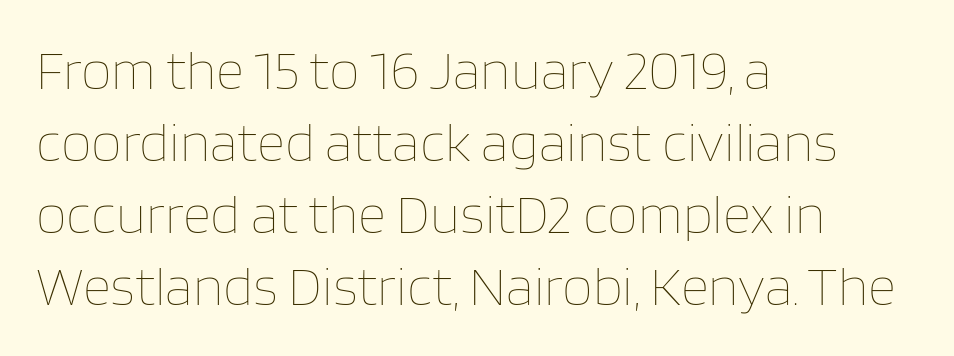
The image shows 55 px thin type, upright; set left-aligned, normal line spacing (1.31x), normal letter spacing, not underlined; low stroke contrast and a large x-height.
